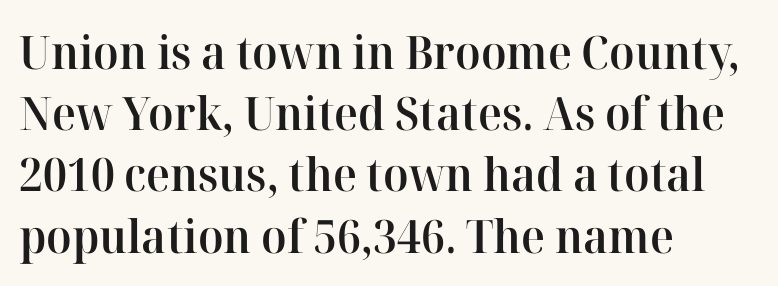
Q: Is the text bold? A: Semi-bold.
Q: Is the text italic (slanted)? A: No, it is upright.
Q: Is the typeface a serif or a sans-serif typeface? A: Serif.
Q: Is the text underlined? A: No.
Q: How is the paragraph aligned? A: Left-aligned.
Q: Is the spacing between letters normal or unusually wide? A: Normal.
Q: Is the spacing between lines tight, normal or loose? A: Normal.
Q: Width (condensed, normal, or wide)? A: Normal.
Q: Stroke contrast? A: High.
Q: x-height? A: Medium.
Q: Monospaced? A: No.
